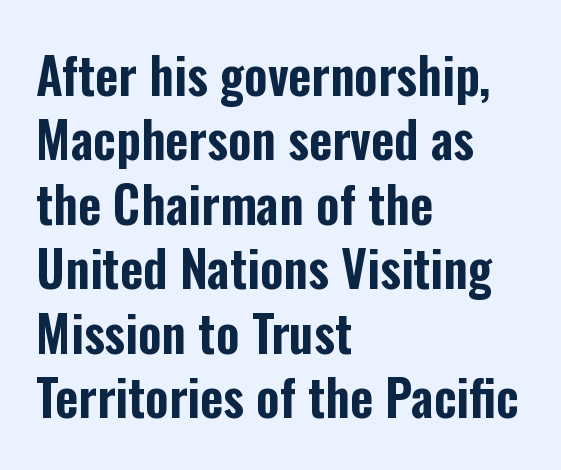
The letters advance in unequal steps, a hallmark of proportional type. How would I describe the line gaps? Plain and ordinary. Posture: upright roman. These lines are composed in type without serifs.
